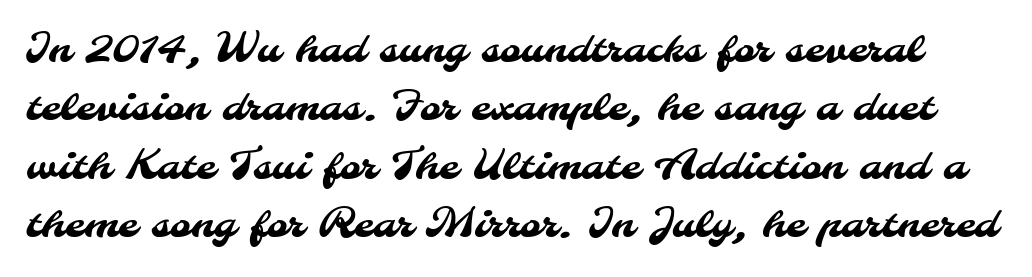
{"serif": "no", "width": "normal", "stroke_contrast": "medium", "x_height": "small", "monospaced": "no", "underline": "no", "line_spacing": "normal", "line_spacing_ratio": 1.46, "letter_spacing": "normal", "letter_spacing_em": 0.0, "glyph_px": 40}
